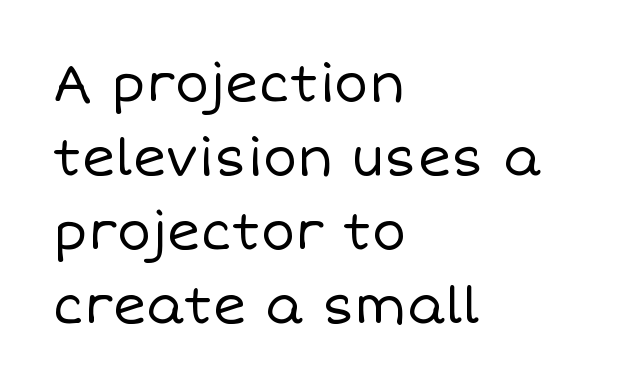
Q: Is the text bold? A: No.
Q: Is the text italic (slanted)? A: No, it is upright.
Q: Is the text underlined? A: No.
Q: How is the paragraph aligned? A: Left-aligned.
Q: Is the spacing between letters normal or unusually wide? A: Normal.
Q: Is the spacing between lines tight, normal or loose? A: Normal.
Q: Width (condensed, normal, or wide)? A: Normal.
Q: Stroke contrast? A: Low.
Q: x-height? A: Large.
Q: Monospaced? A: No.
